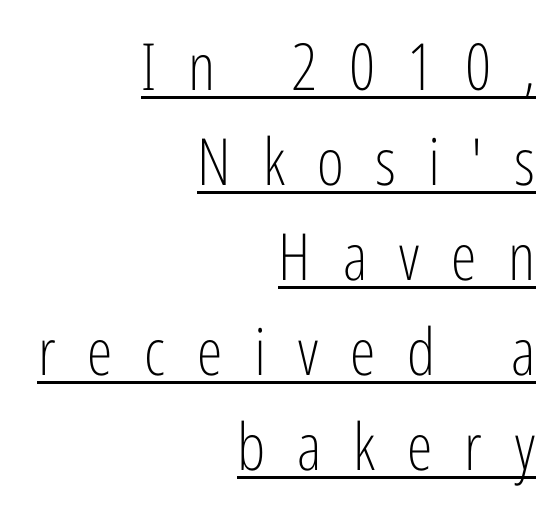
The image shows 65 px light, condensed sans-serif type, upright; set right-aligned, normal line spacing (1.46x), unusually wide letter spacing (+0.49 em), underlined; low stroke contrast and a medium x-height.
